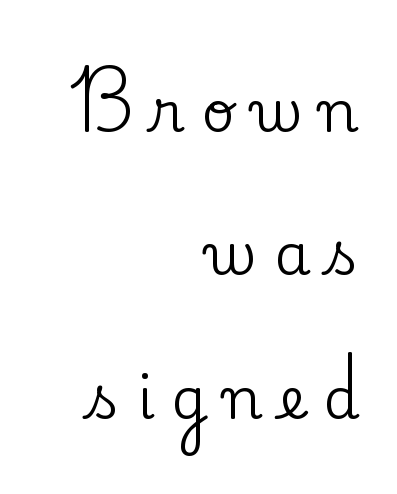
{"serif": "yes", "italic": "no", "width": "normal", "stroke_contrast": "low", "x_height": "small", "monospaced": "no", "underline": "no", "align": "right", "line_spacing": "loose", "line_spacing_ratio": 2.47, "letter_spacing": "wide", "letter_spacing_em": 0.29, "glyph_px": 58}
